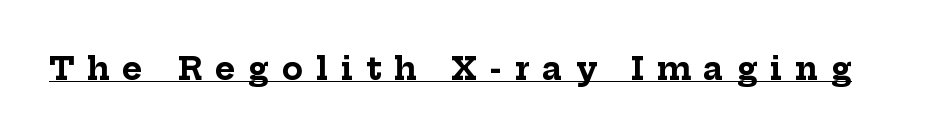
{"serif": "yes", "italic": "no", "bold": "yes", "weight": "bold", "width": "normal", "stroke_contrast": "low", "x_height": "medium", "monospaced": "no", "underline": "yes", "letter_spacing": "wide", "letter_spacing_em": 0.42, "glyph_px": 31}
